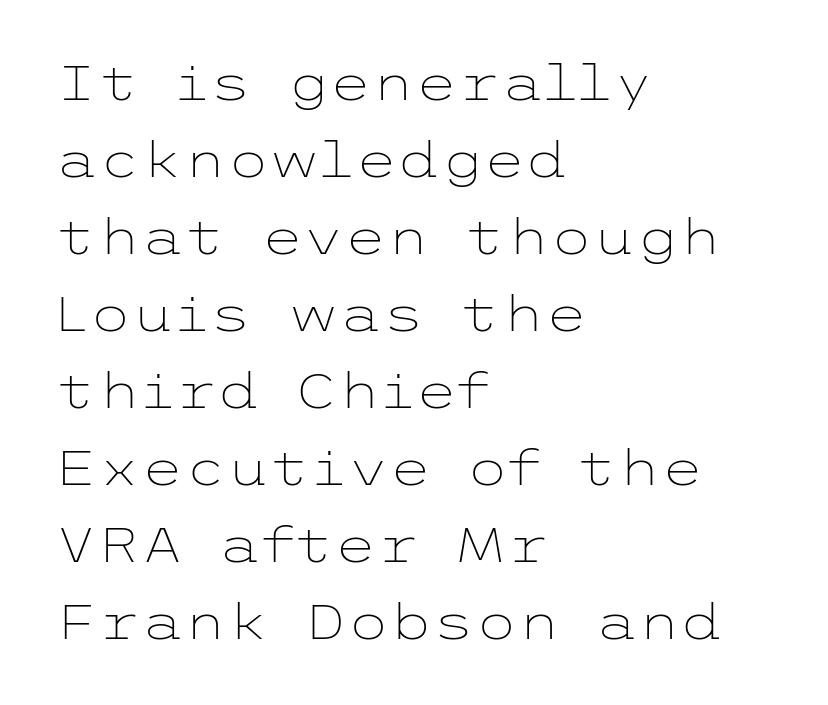
The image shows 49 px light, wide sans-serif type, upright; set left-aligned, normal line spacing (1.57x), normal letter spacing, not underlined; low stroke contrast and a medium x-height.
